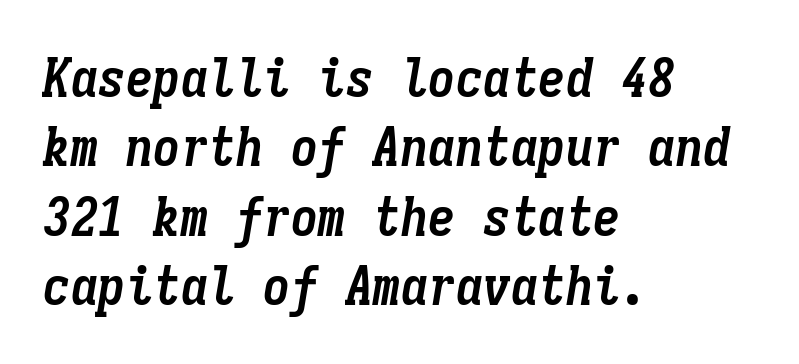
Q: Is the text bold? A: Yes.
Q: Is the text italic (slanted)? A: Yes, it leans right by about 9 degrees.
Q: Is the text underlined? A: No.
Q: How is the paragraph aligned? A: Left-aligned.
Q: Is the spacing between letters normal or unusually wide? A: Normal.
Q: Is the spacing between lines tight, normal or loose? A: Normal.
Q: Width (condensed, normal, or wide)? A: Condensed.
Q: Stroke contrast? A: Low.
Q: x-height? A: Medium.
Q: Monospaced? A: Yes.
